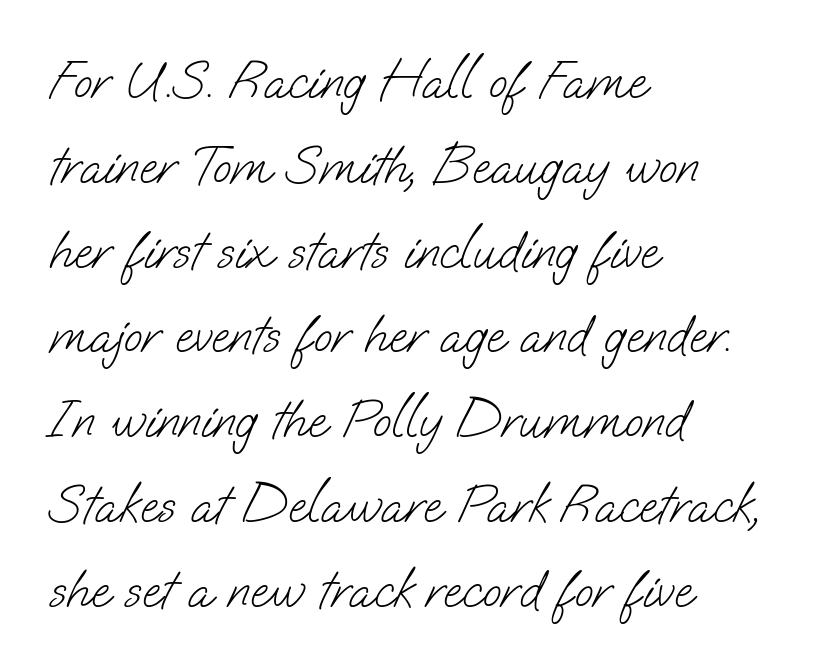
{"serif": "no", "bold": "no", "weight": "light", "width": "normal", "stroke_contrast": "low", "x_height": "small", "monospaced": "no", "underline": "no", "align": "left", "line_spacing": "normal", "line_spacing_ratio": 1.57, "letter_spacing": "normal", "letter_spacing_em": 0.0, "glyph_px": 54}
